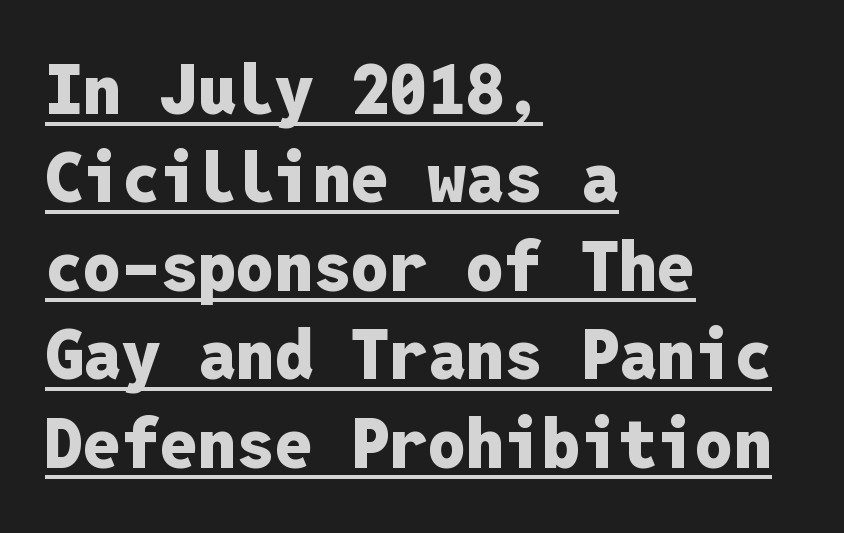
Ascenders rise straight up at ninety degrees. The face used here is monospaced, like something from a code editor. The lines in this sample share a left origin and differ only in where they stop. Glyph-to-glyph distance matches everyday printed text. The string is rendered with underlining switched on.
